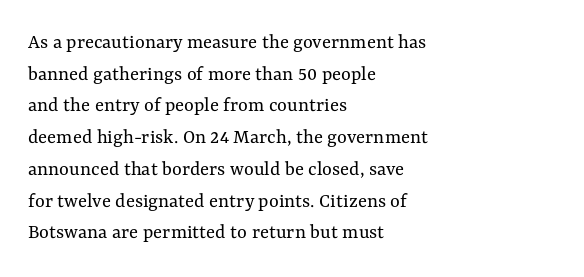
{"italic": "no", "bold": "no", "underline": "no", "align": "left", "line_spacing": "normal", "line_spacing_ratio": 1.51, "letter_spacing": "normal", "letter_spacing_em": 0.0, "glyph_px": 21}
